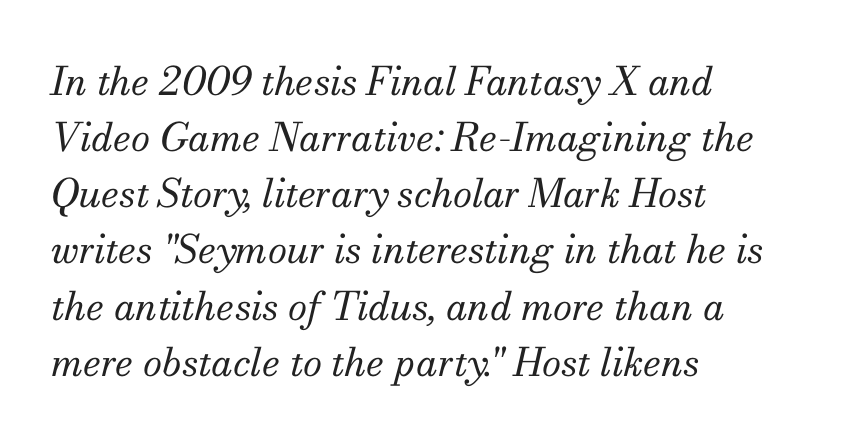
{"serif": "yes", "italic": "yes", "lean": "right", "slant_degrees": 13, "bold": "no", "weight": "regular", "width": "normal", "stroke_contrast": "medium", "x_height": "small", "monospaced": "no", "underline": "no", "align": "left", "line_spacing": "normal", "line_spacing_ratio": 1.44, "letter_spacing": "normal", "letter_spacing_em": 0.0, "glyph_px": 39}
